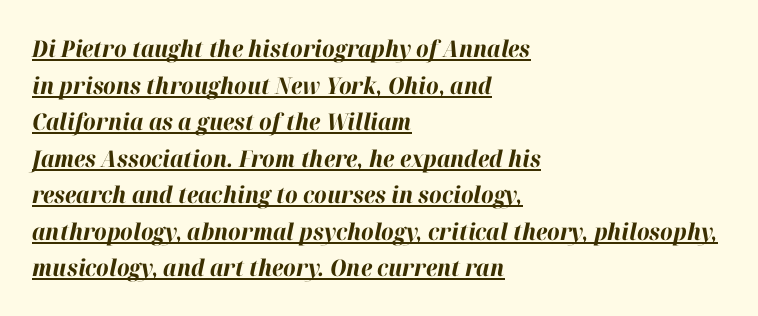
Q: Is the text bold? A: Yes.
Q: Is the text italic (slanted)? A: Yes, it leans right by about 12 degrees.
Q: Is the text underlined? A: Yes.
Q: How is the paragraph aligned? A: Left-aligned.
Q: Is the spacing between letters normal or unusually wide? A: Normal.
Q: Is the spacing between lines tight, normal or loose? A: Normal.
